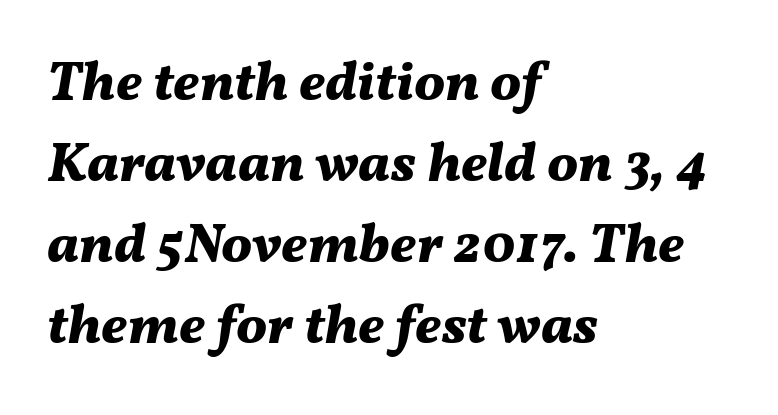
Heft: maximum for text — a bold. Leading matches the norm, producing a regular column. Compared with a centered layout, this one pins lines to the left instead. Here the designer chose a conventional face with non-uniform glyph widths. The space directly below the letters is spotless.
